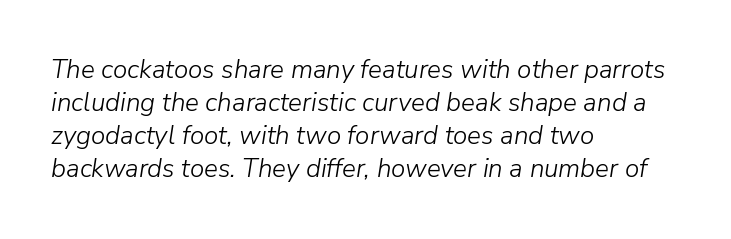
Q: Is the text bold? A: No.
Q: Is the text italic (slanted)? A: Yes, it leans right by about 9 degrees.
Q: Is the text underlined? A: No.
Q: How is the paragraph aligned? A: Left-aligned.
Q: Is the spacing between letters normal or unusually wide? A: Normal.
Q: Is the spacing between lines tight, normal or loose? A: Normal.
